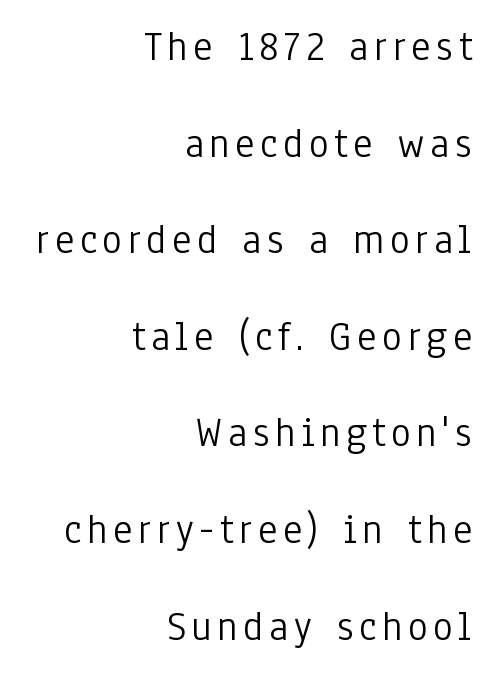
The rendering shows plain stroke endings on the letterforms — a sans-serif design. The text block is weighted toward the right margin, trailing off unevenly leftward. Underline: absent. Posture: upright roman. The space between consecutive lines is lavish. No extra ink here — the face is not bold.
